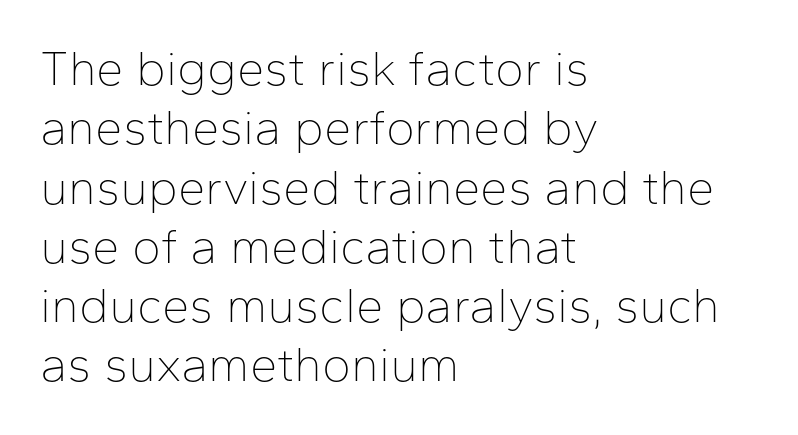
This sample has the flowing, uneven cadence of proportional lettering. Characters follow at the spacing the type designer built in. Leftover space on each line is placed entirely after the last word. Nobody drew a line under any word here.
